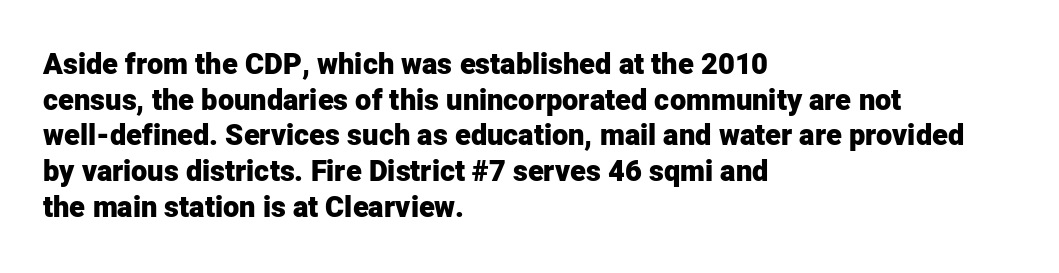
The face used here has the dense, thick strokes of a bold. Nothing unusual about the tracking: characters are spaced as the font intends. The baseline area is clear. Here the designer chose a conventional face with non-uniform glyph widths. Does the copy run flush right? No — it runs flush left. Note: no serifs on the glyphs.
